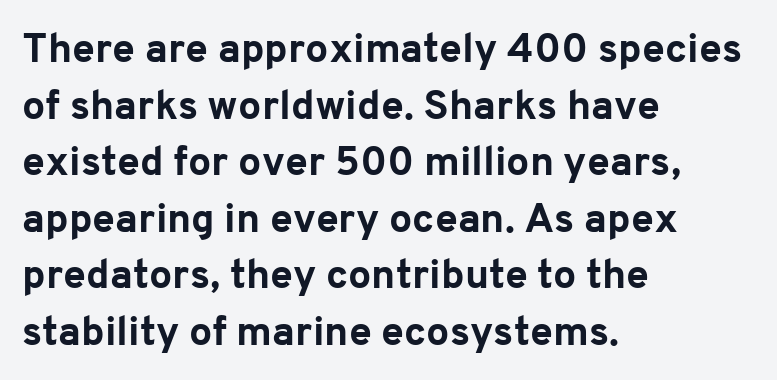
{"serif": "no", "italic": "no", "bold": "yes", "weight": "bold", "width": "normal", "stroke_contrast": "low", "x_height": "medium", "monospaced": "no", "underline": "no", "align": "left", "line_spacing": "normal", "line_spacing_ratio": 1.38, "letter_spacing": "normal", "letter_spacing_em": 0.0, "glyph_px": 41}
